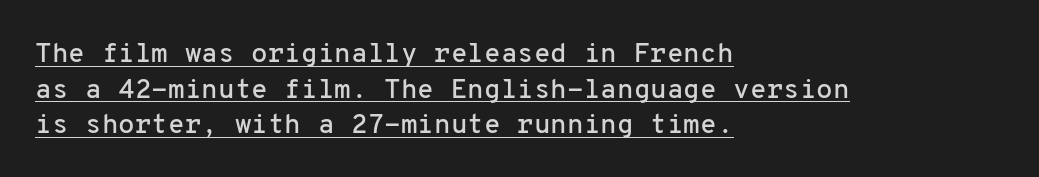
Q: Is the text italic (slanted)? A: No, it is upright.
Q: Is the text underlined? A: Yes.
Q: How is the paragraph aligned? A: Left-aligned.
Q: Is the spacing between letters normal or unusually wide? A: Normal.
Q: Is the spacing between lines tight, normal or loose? A: Normal.
